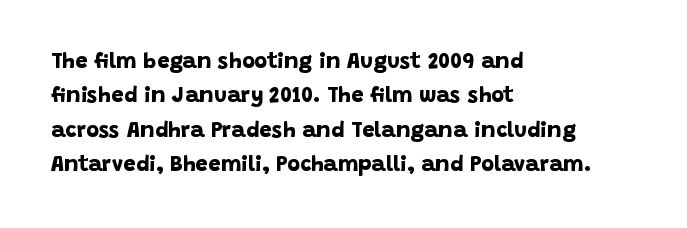
The space directly below the letters is spotless. Visually the block forms a straight wall on the left and a jagged coastline on the right. Inter-character spacing is left at the font's built-in metrics. Heavy, bold letterforms. Regular leading.
